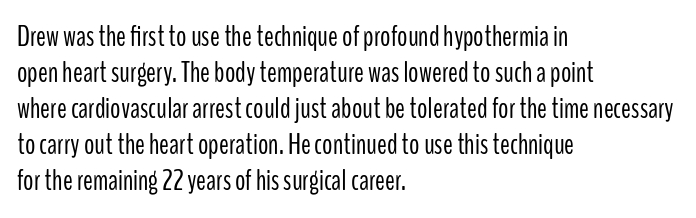
You could call the tracking neutral — neither tight nor loose. Think of a printed novel: that variable character pitch is what you see here. Line starts are locked; line ends wander. The font's upright variant was chosen for this text. The typeface chosen for these lines omits serifs.
